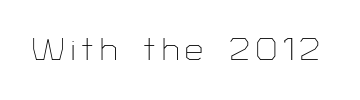
Descenders hang freely into open space. The rendering shows plain stroke endings on the letterforms — a sans-serif design. These lines have a slow, spaced-out rhythm from letter to letter. The font is comparable to plain body text, perhaps lighter. Quick note: not italic, upright.
